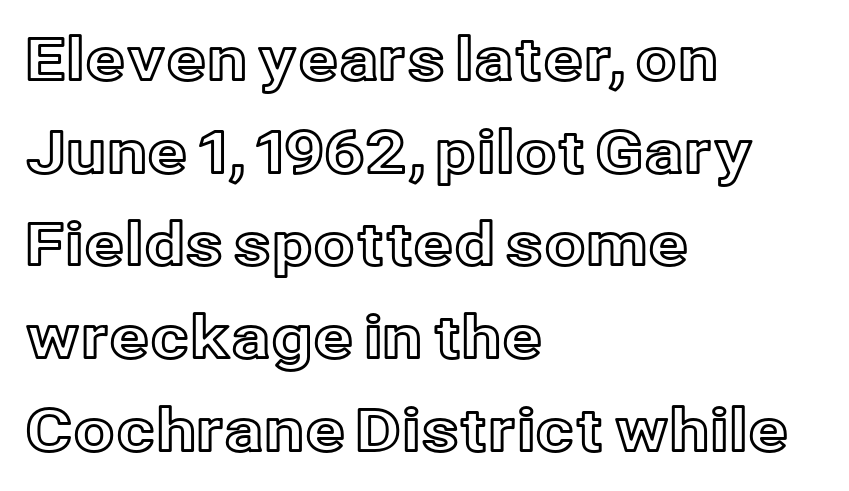
The image shows 59 px text type, upright; set left-aligned, normal line spacing (1.57x), normal letter spacing, not underlined; a medium x-height.
